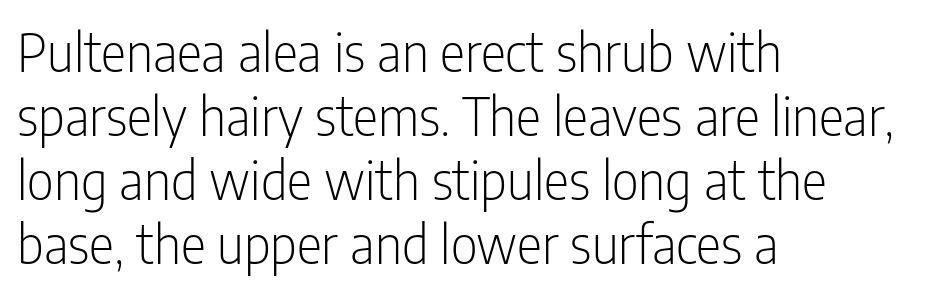
{"serif": "no", "italic": "no", "bold": "no", "weight": "light", "width": "condensed", "stroke_contrast": "low", "x_height": "medium", "monospaced": "no", "underline": "no", "align": "left", "line_spacing_ratio": 1.21, "letter_spacing": "normal", "letter_spacing_em": 0.0, "glyph_px": 53}
